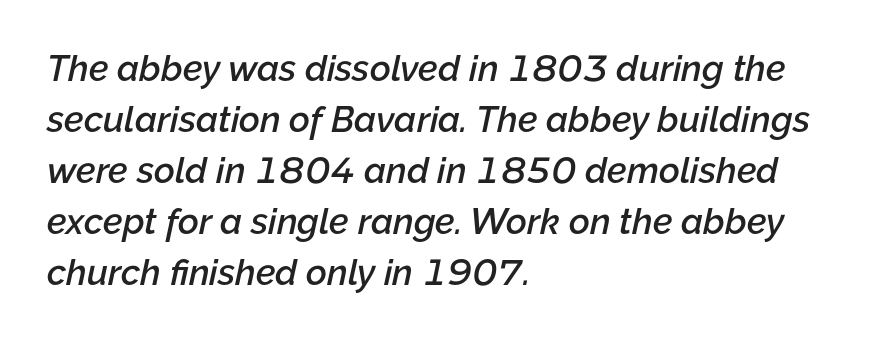
Every character sits at an angle, as italics do. These lines are rendered in a variable-pitch font. The space directly below the letters is spotless. You could call the tracking neutral — neither tight nor loose.
